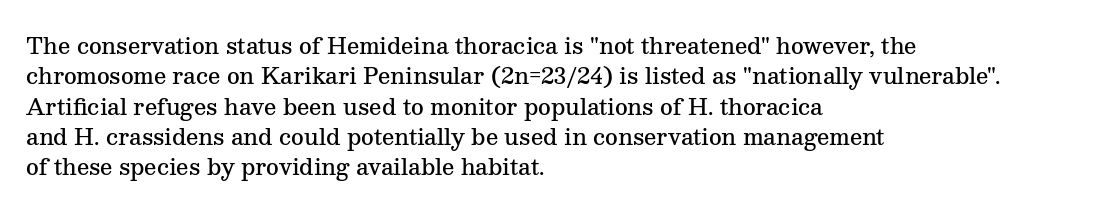
{"italic": "no", "bold": "semi", "underline": "no", "align": "left", "line_spacing": "normal", "line_spacing_ratio": 1.38, "letter_spacing": "normal", "letter_spacing_em": 0.0, "glyph_px": 22}
